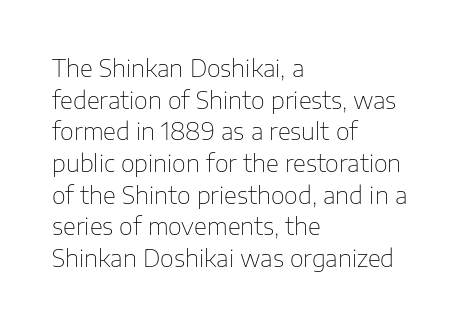
{"italic": "no", "bold": "no", "underline": "no", "align": "left", "line_spacing": "normal", "line_spacing_ratio": 1.32, "letter_spacing": "normal", "letter_spacing_em": 0.0, "glyph_px": 24}
